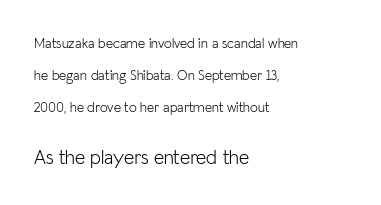
The image shows 20 px text type, upright; set left-aligned, loose line spacing (2.27x), normal letter spacing, not underlined; the second (bottom) block is 1.43x larger.
